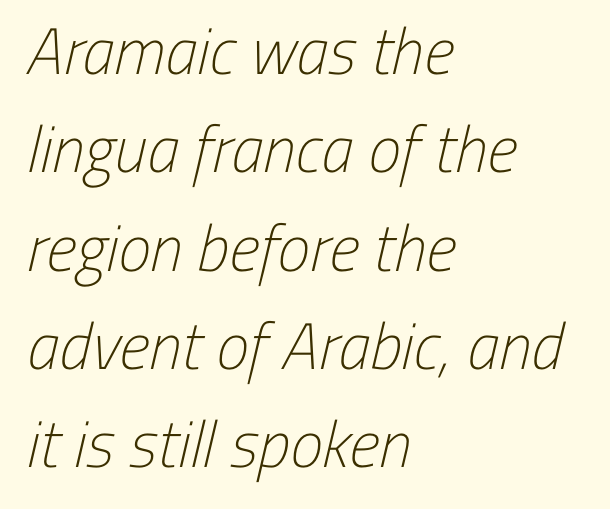
The image shows 66 px light, condensed sans-serif type; set left-aligned, normal line spacing (1.49x), normal letter spacing, not underlined; low stroke contrast and a medium x-height.
